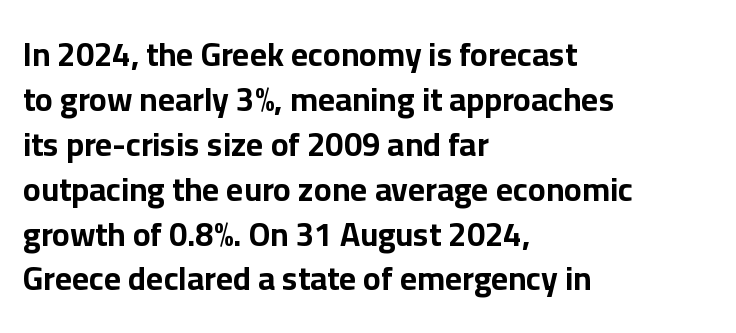
{"serif": "no", "italic": "no", "bold": "yes", "weight": "bold", "width": "normal", "stroke_contrast": "low", "x_height": "medium", "monospaced": "no", "underline": "no", "align": "left", "line_spacing": "normal", "line_spacing_ratio": 1.36, "letter_spacing": "normal", "letter_spacing_em": 0.0, "glyph_px": 33}
